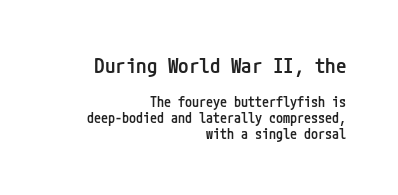
{"italic": "no", "bold": "semi", "underline": "no", "align": "right", "line_spacing": "tight", "line_spacing_ratio": 1.14, "letter_spacing": "normal", "letter_spacing_em": 0.0, "larger_block": "first", "size_ratio": 1.5, "glyph_px": 21}
